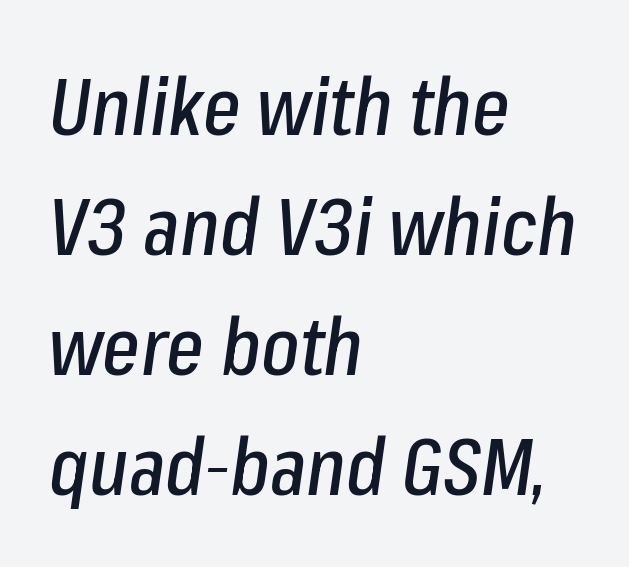
{"italic": "yes", "lean": "right", "slant_degrees": 8, "width": "condensed", "stroke_contrast": "low", "x_height": "medium", "monospaced": "no", "underline": "no", "align": "left", "line_spacing": "normal", "line_spacing_ratio": 1.5, "letter_spacing": "normal", "letter_spacing_em": 0.0, "glyph_px": 80}
